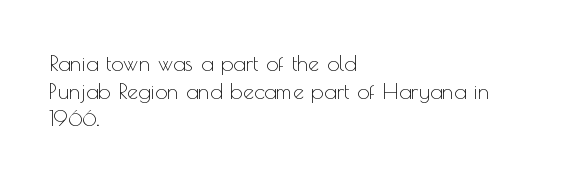
The typeface has the unassuming heft of standard copy or less. Vertical strokes here are truly vertical. A clean baseline with only descenders dipping below it. Default kerning and tracking; the words read as compact shapes.
